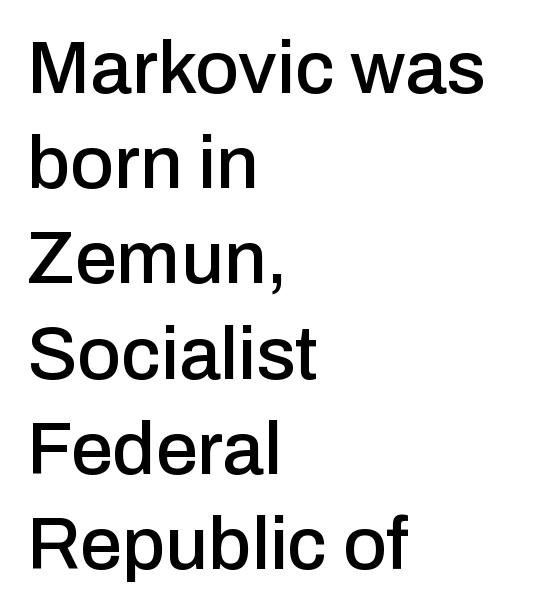
The image shows 75 px sans-serif type, upright; set left-aligned, normal line spacing (1.27x), normal letter spacing, not underlined; low stroke contrast and a medium x-height.
